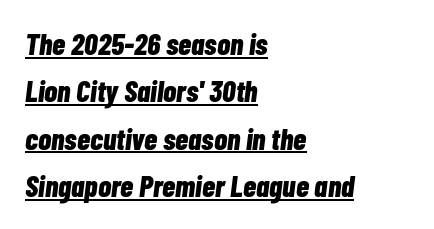
{"italic": "yes", "lean": "right", "slant_degrees": 7, "bold": "yes", "weight": "bold", "width": "condensed", "stroke_contrast": "low", "x_height": "medium", "monospaced": "no", "underline": "yes", "align": "left", "line_spacing": "normal", "line_spacing_ratio": 1.58, "letter_spacing": "normal", "letter_spacing_em": 0.0, "glyph_px": 30}
